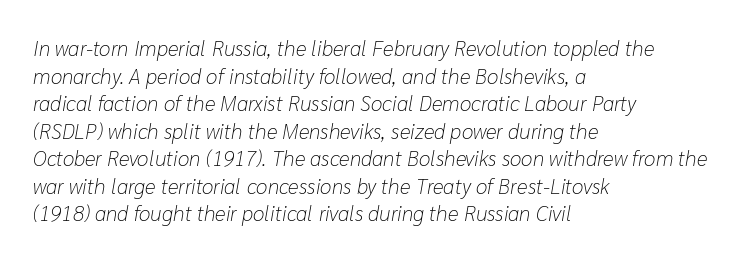
The image shows 21 px text type, italic (leaning right); set left-aligned, normal line spacing (1.31x), normal letter spacing, not underlined.
